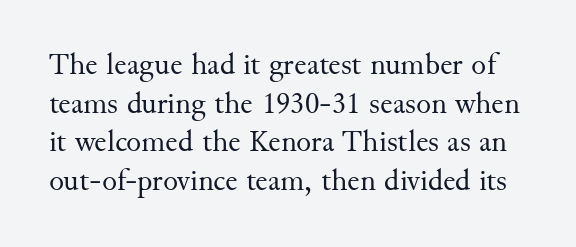
The image shows 31 px regular-weight serif type, upright; set normal line spacing (1.25x), normal letter spacing, not underlined; medium stroke contrast and a small x-height.
